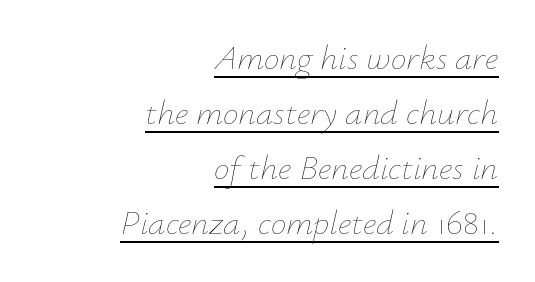
{"italic": "yes", "lean": "right", "slant_degrees": 12, "bold": "no", "weight": "thin", "width": "normal", "stroke_contrast": "low", "x_height": "small", "monospaced": "no", "underline": "yes", "align": "right", "line_spacing": "normal", "line_spacing_ratio": 1.57, "letter_spacing": "normal", "letter_spacing_em": 0.0, "glyph_px": 35}
